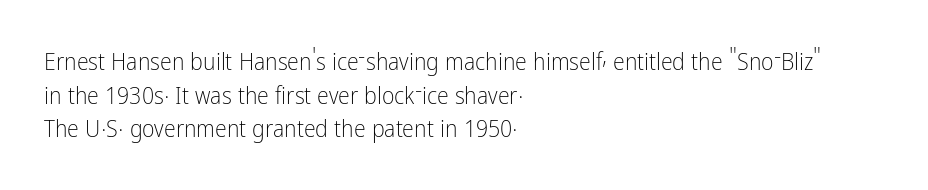
{"italic": "no", "bold": "no", "underline": "no", "align": "left", "line_spacing": "normal", "line_spacing_ratio": 1.4, "letter_spacing": "normal", "letter_spacing_em": 0.0, "glyph_px": 24}
